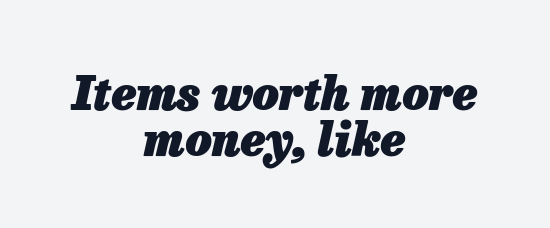
Q: Is the text bold? A: Yes.
Q: Is the text italic (slanted)? A: Yes, it leans right by about 13 degrees.
Q: Is the text underlined? A: No.
Q: How is the paragraph aligned? A: Centered.
Q: Is the spacing between letters normal or unusually wide? A: Normal.
Q: Is the spacing between lines tight, normal or loose? A: Tight.
Q: Width (condensed, normal, or wide)? A: Normal.
Q: Stroke contrast? A: Low.
Q: x-height? A: Medium.
Q: Monospaced? A: No.
